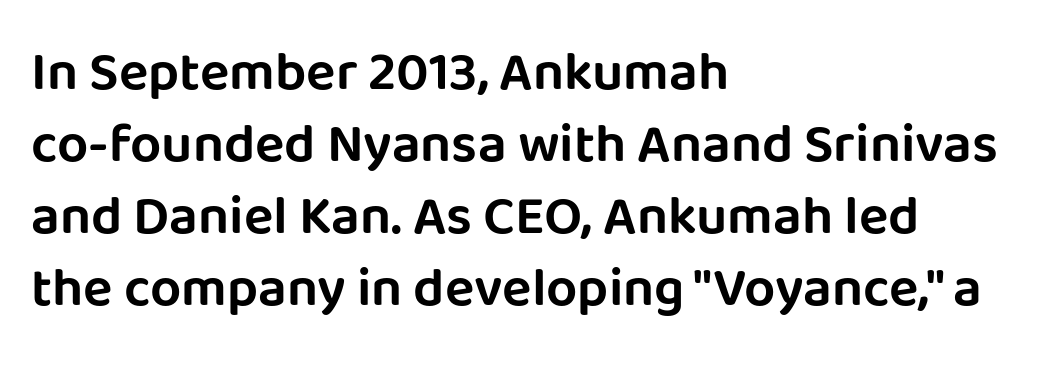
The image shows 55 px sans-serif type, upright; set left-aligned, normal line spacing (1.31x), normal letter spacing, not underlined; low stroke contrast and a large x-height.
